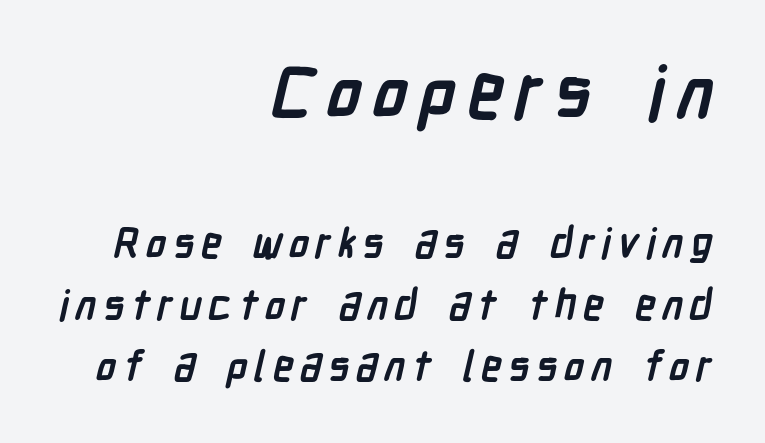
Check under the words: just untouched page. All the whitespace from short lines collects on the left. This rendering employs a face without finishing strokes, i.e., a sans-serif. Think of a printed novel: that variable character pitch is what you see here.
